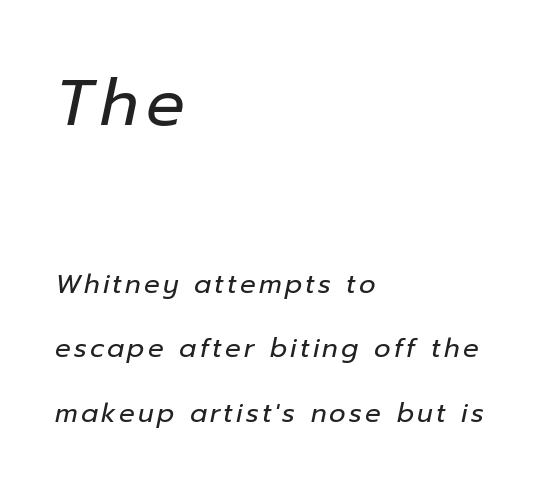
Q: Is the text bold? A: No.
Q: Is the text italic (slanted)? A: Yes, it leans right by about 12 degrees.
Q: Is the text underlined? A: No.
Q: How is the paragraph aligned? A: Left-aligned.
Q: Is the spacing between lines tight, normal or loose? A: Loose.
Q: Which block of text is set in a larger size, the first (top) or the second (bottom)? A: The first (top) one.
Q: Width (condensed, normal, or wide)? A: Normal.
Q: Stroke contrast? A: Low.
Q: x-height? A: Medium.
Q: Monospaced? A: No.
